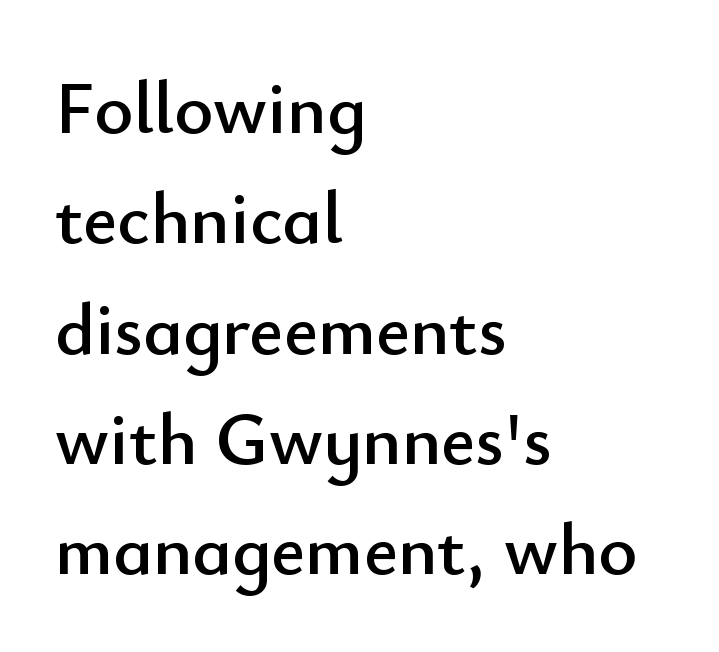
{"serif": "no", "italic": "no", "width": "normal", "stroke_contrast": "low", "x_height": "small", "monospaced": "no", "underline": "no", "align": "left", "line_spacing": "normal", "line_spacing_ratio": 1.49, "letter_spacing": "normal", "letter_spacing_em": 0.0, "glyph_px": 74}
